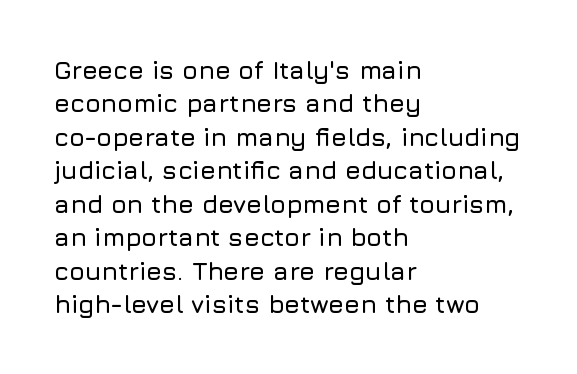
Students, observe: this is what conventionally led text looks like. Observe the ordinary spacing: letters are neighbours, not strangers. Designer's note — italics off, roman on. The specimen omits any rule beneath the text block's lines.
